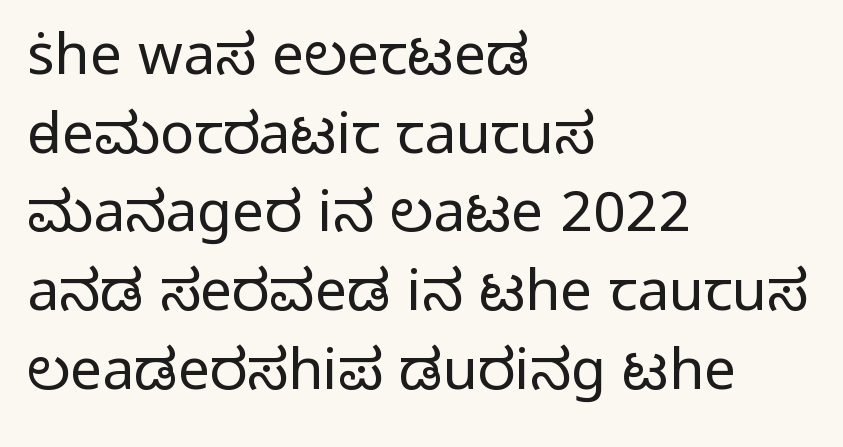
{"serif": "no", "italic": "no", "bold": "no", "weight": "light", "width": "normal", "stroke_contrast": "low", "x_height": "medium", "monospaced": "no", "underline": "no", "align": "left", "line_spacing": "normal", "line_spacing_ratio": 1.38, "letter_spacing": "normal", "letter_spacing_em": 0.0, "glyph_px": 57}
